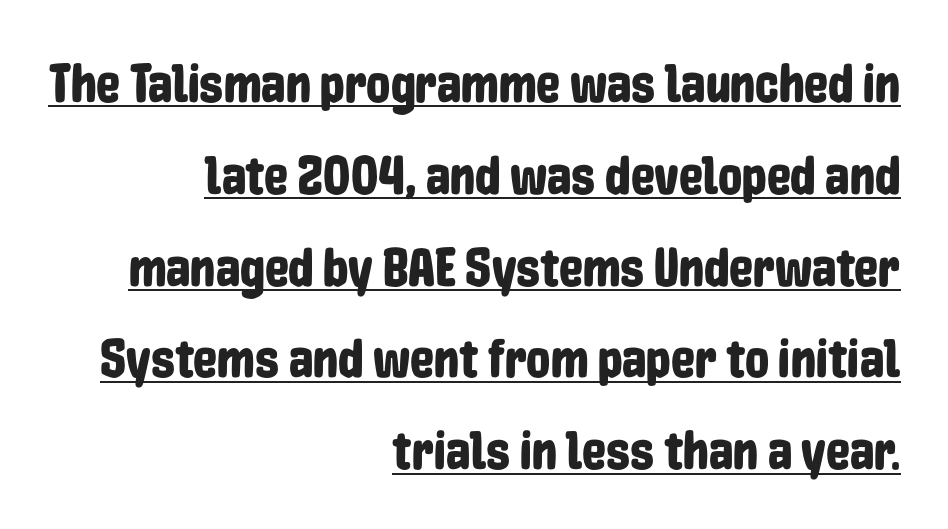
Q: Is the text italic (slanted)? A: No, it is upright.
Q: Is the typeface a serif or a sans-serif typeface? A: Sans-serif.
Q: Is the text underlined? A: Yes.
Q: How is the paragraph aligned? A: Right-aligned.
Q: Is the spacing between letters normal or unusually wide? A: Normal.
Q: Is the spacing between lines tight, normal or loose? A: Normal.
Q: Width (condensed, normal, or wide)? A: Condensed.
Q: Stroke contrast? A: Low.
Q: x-height? A: Medium.
Q: Monospaced? A: No.
